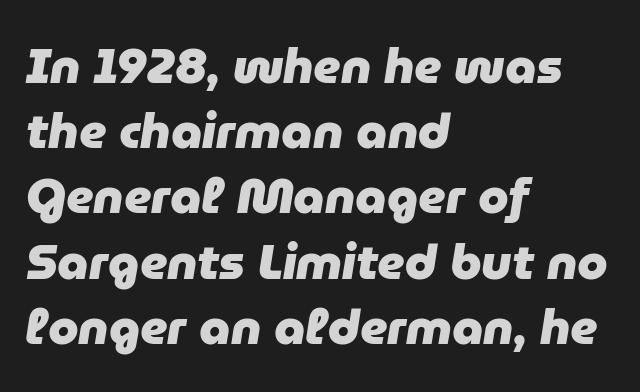
The image shows 49 px heavy type, italic (leaning right); set left-aligned, normal line spacing (1.33x), normal letter spacing, not underlined; low stroke contrast and a medium x-height.
